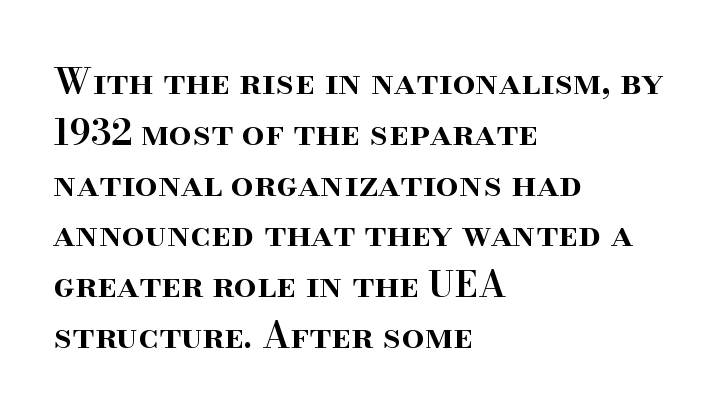
The image shows 36 px semibold serif type, upright; set left-aligned, normal line spacing (1.41x), normal letter spacing, not underlined; high stroke contrast and a small x-height.
